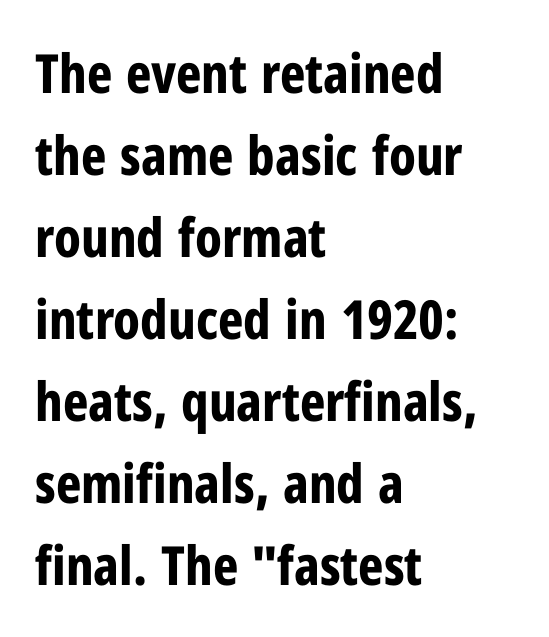
Q: Is the text bold? A: Yes.
Q: Is the text italic (slanted)? A: No, it is upright.
Q: Is the typeface a serif or a sans-serif typeface? A: Sans-serif.
Q: Is the text underlined? A: No.
Q: How is the paragraph aligned? A: Left-aligned.
Q: Is the spacing between letters normal or unusually wide? A: Normal.
Q: Is the spacing between lines tight, normal or loose? A: Normal.
Q: Width (condensed, normal, or wide)? A: Condensed.
Q: Stroke contrast? A: Low.
Q: x-height? A: Medium.
Q: Monospaced? A: No.
